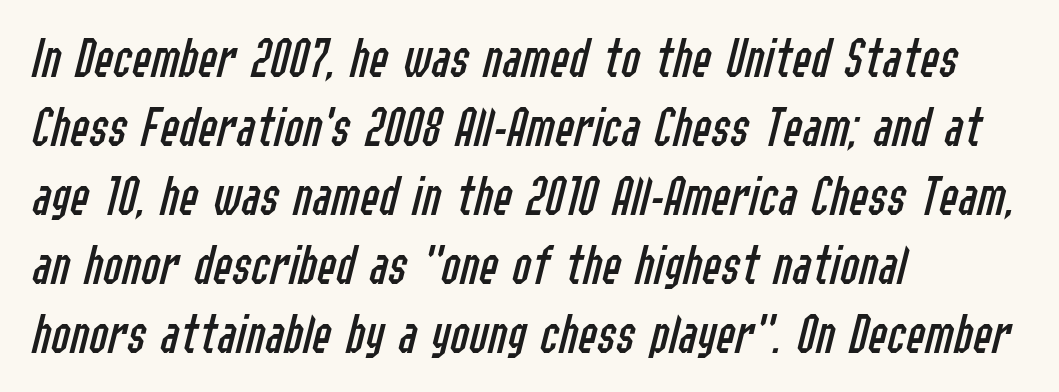
Q: Is the text bold? A: No.
Q: Is the text italic (slanted)? A: Yes, it leans right by about 14 degrees.
Q: Is the text underlined? A: No.
Q: How is the paragraph aligned? A: Left-aligned.
Q: Is the spacing between letters normal or unusually wide? A: Normal.
Q: Width (condensed, normal, or wide)? A: Condensed.
Q: Stroke contrast? A: Low.
Q: x-height? A: Medium.
Q: Monospaced? A: No.
